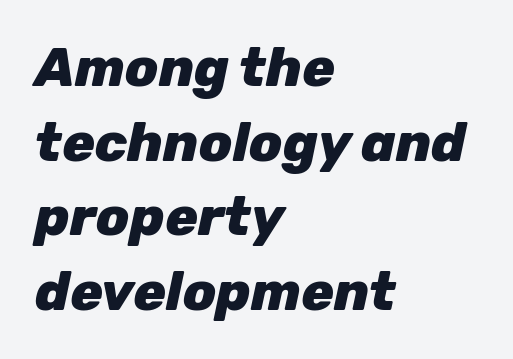
Q: Is the text bold? A: Yes.
Q: Is the text italic (slanted)? A: Yes, it leans right by about 12 degrees.
Q: Is the text underlined? A: No.
Q: How is the paragraph aligned? A: Left-aligned.
Q: Is the spacing between letters normal or unusually wide? A: Normal.
Q: Is the spacing between lines tight, normal or loose? A: Normal.
Q: Width (condensed, normal, or wide)? A: Normal.
Q: Stroke contrast? A: Low.
Q: x-height? A: Medium.
Q: Monospaced? A: No.
